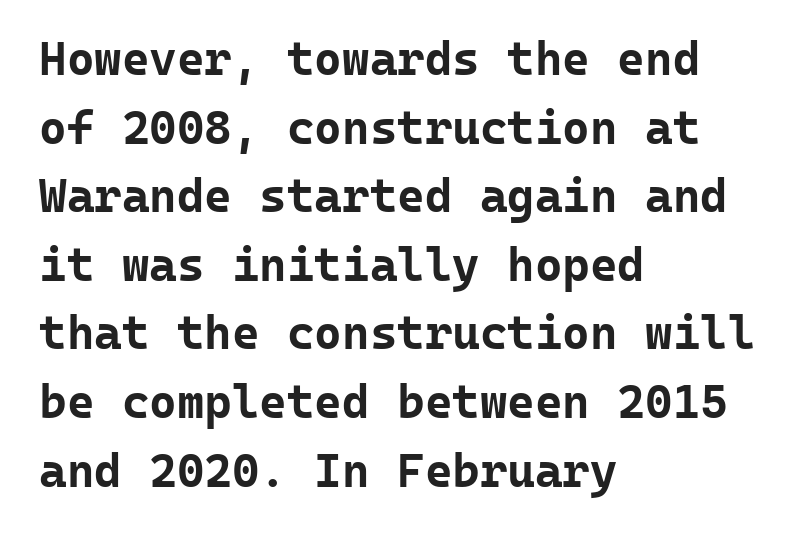
Q: Is the text bold? A: Yes.
Q: Is the text italic (slanted)? A: No, it is upright.
Q: Is the typeface a serif or a sans-serif typeface? A: Sans-serif.
Q: Is the text underlined? A: No.
Q: How is the paragraph aligned? A: Left-aligned.
Q: Is the spacing between letters normal or unusually wide? A: Normal.
Q: Is the spacing between lines tight, normal or loose? A: Normal.
Q: Width (condensed, normal, or wide)? A: Normal.
Q: Stroke contrast? A: Low.
Q: x-height? A: Medium.
Q: Monospaced? A: Yes.
